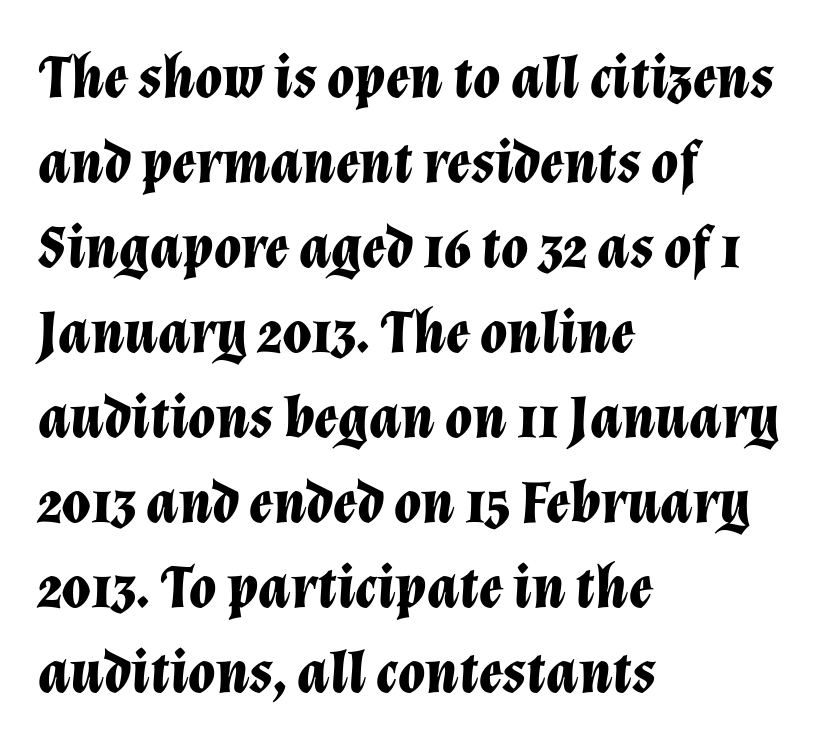
Beneath every word, the page is bare. Left-aligned paragraph, ragged on the right. You could not count columns in this text — the font is proportionally spaced. You'd pick this weight for a headline — it's a proper bold. Here the glyphs are tracked normally, forming tight word shapes.
